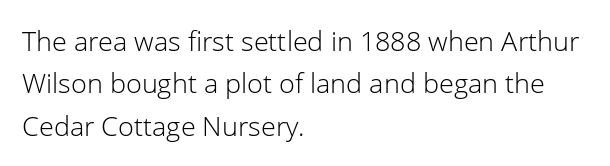
The image shows 27 px text type, upright; set left-aligned, normal line spacing (1.57x), normal letter spacing, not underlined.
